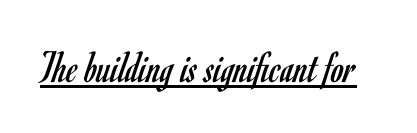
{"serif": "no", "bold": "no", "weight": "regular", "width": "condensed", "stroke_contrast": "low", "x_height": "small", "monospaced": "no", "underline": "yes", "letter_spacing": "normal", "letter_spacing_em": 0.0, "glyph_px": 46}
